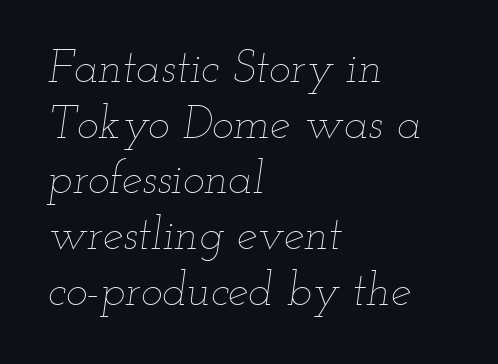
A typesetter would call this proportional, since set widths differ per character. The foot of each line stays bare and open. The tracking reads as untouched default to a designer's eye. Compared with a typical body face, this is equally light or lighter still. An italicized treatment has been applied to the whole sample.
